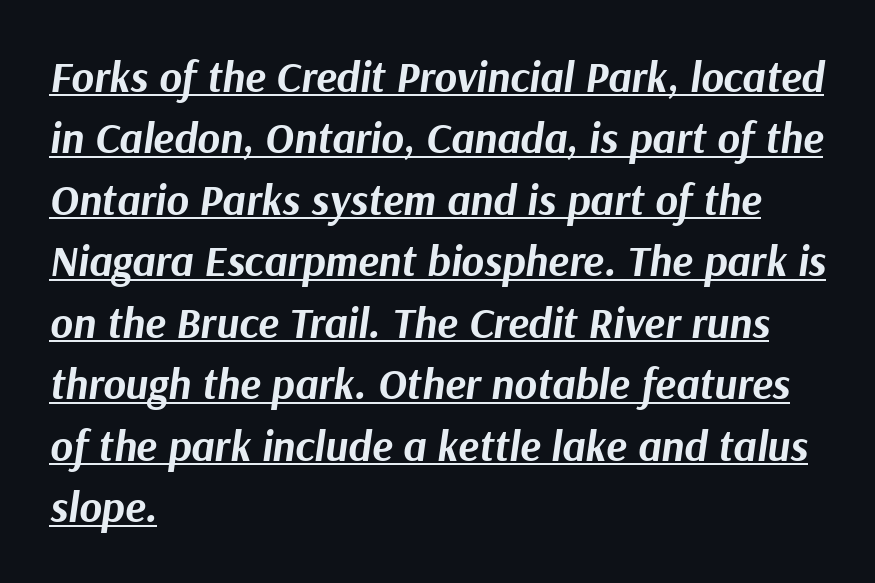
The image shows 43 px bold type, italic (leaning right); set left-aligned, normal line spacing (1.43x), normal letter spacing, underlined; medium stroke contrast and a medium x-height.
